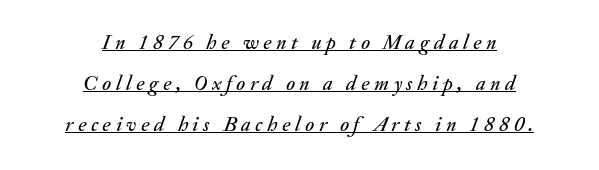
{"italic": "yes", "lean": "right", "slant_degrees": 20, "underline": "yes", "align": "center", "line_spacing": "loose", "line_spacing_ratio": 1.95, "letter_spacing": "wide", "letter_spacing_em": 0.22, "glyph_px": 21}
